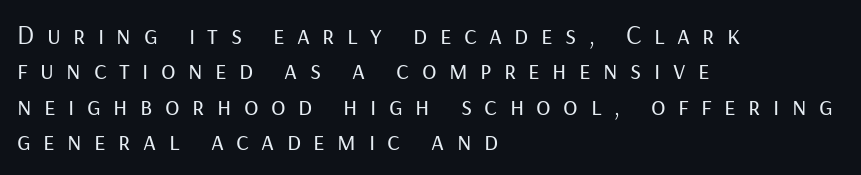
{"italic": "no", "bold": "no", "underline": "no", "align": "left", "line_spacing": "normal", "line_spacing_ratio": 1.31, "letter_spacing": "wide", "letter_spacing_em": 0.46, "glyph_px": 27}
